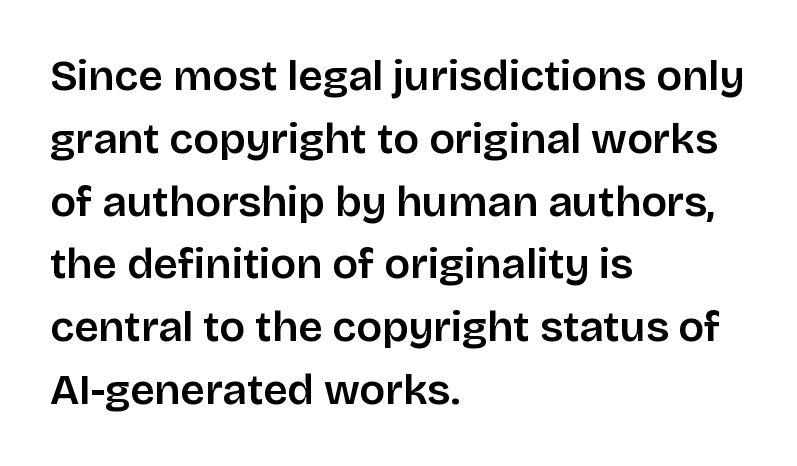
Q: Is the text bold? A: Semi-bold.
Q: Is the text italic (slanted)? A: No, it is upright.
Q: Is the typeface a serif or a sans-serif typeface? A: Sans-serif.
Q: Is the text underlined? A: No.
Q: How is the paragraph aligned? A: Left-aligned.
Q: Is the spacing between letters normal or unusually wide? A: Normal.
Q: Is the spacing between lines tight, normal or loose? A: Normal.
Q: Width (condensed, normal, or wide)? A: Normal.
Q: Stroke contrast? A: Low.
Q: x-height? A: Large.
Q: Monospaced? A: No.
